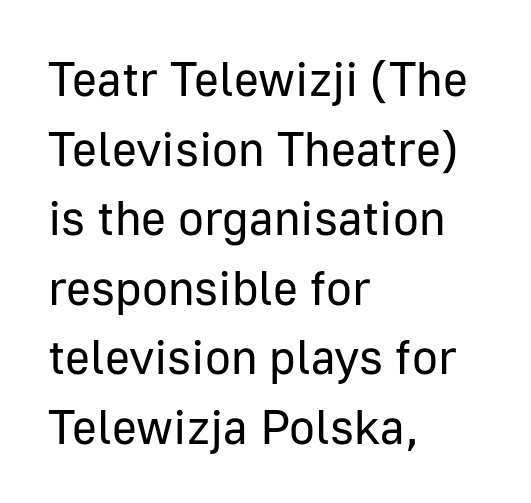
The image shows 48 px regular-weight sans-serif type, upright; set left-aligned, normal line spacing (1.45x), normal letter spacing, not underlined; low stroke contrast and a medium x-height.
